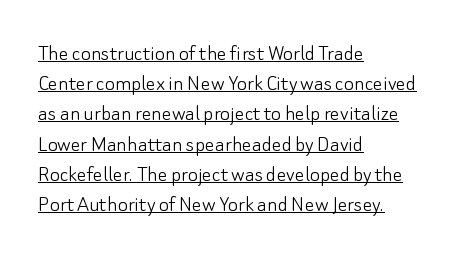
{"italic": "no", "bold": "no", "underline": "yes", "align": "left", "line_spacing": "normal", "line_spacing_ratio": 1.26, "letter_spacing": "normal", "letter_spacing_em": 0.0, "glyph_px": 24}
